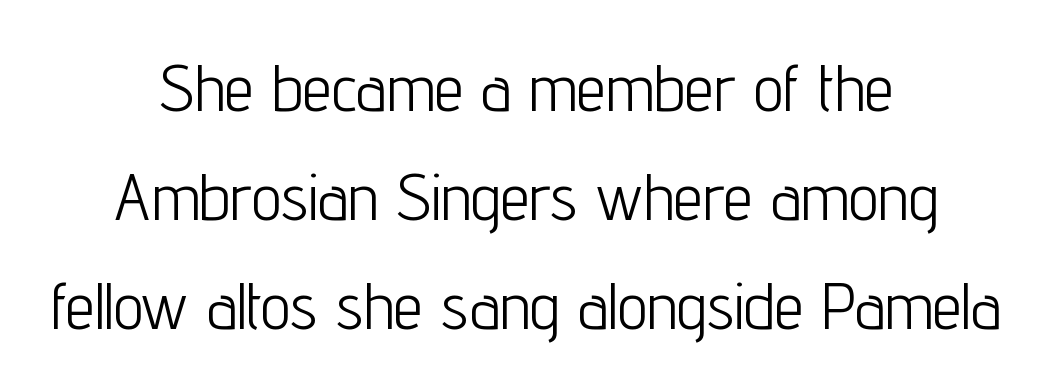
{"serif": "no", "italic": "no", "bold": "no", "weight": "light", "width": "condensed", "stroke_contrast": "low", "x_height": "medium", "monospaced": "no", "underline": "no", "align": "center", "line_spacing": "normal", "line_spacing_ratio": 1.65, "letter_spacing": "normal", "letter_spacing_em": 0.0, "glyph_px": 66}
